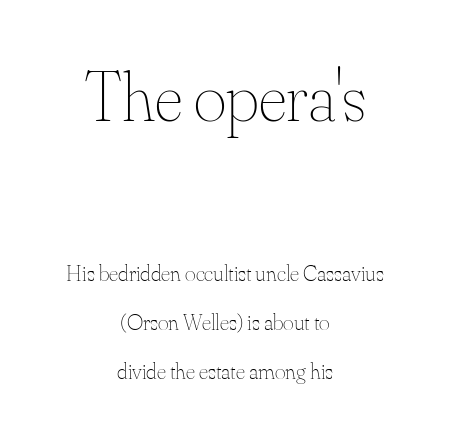
Does the leading feel generous? Absolutely, it's lavish. Here the designer chose a conventional face with non-uniform glyph widths. Each word holds together tightly as a unit, with standard inter-letter gaps. The typesetter chose a symmetrical, centered arrangement here. Any mark beneath the type? The region is blank. Note: larger setting up top, smaller setting below.
